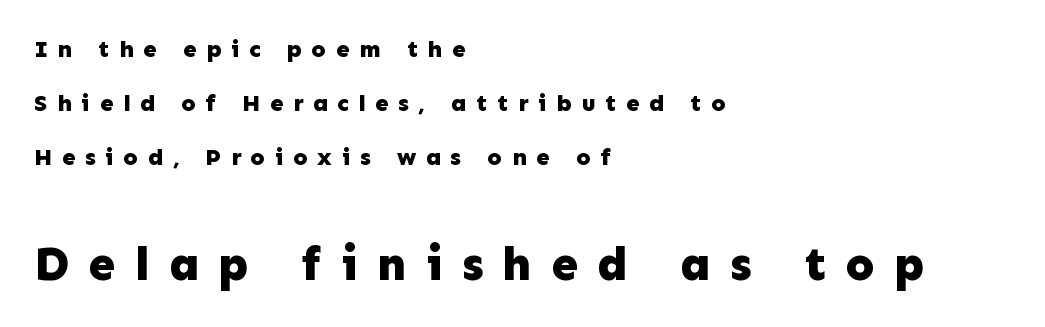
It's the straight-up-and-down kind of type. Font category for this specimen: sans-serif. Observe the wide spacing: letters keep a clear distance from each other. The following chunk of copy outweighs the initial chunk in type size. Is the type bold? Yes — the strokes are clearly thick and heavy.
